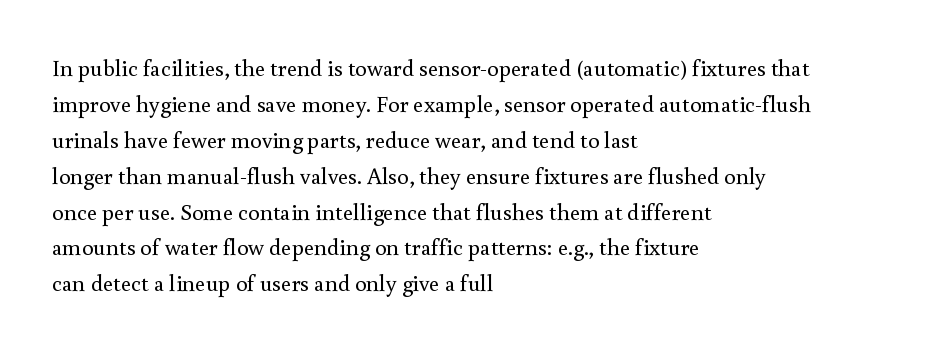
The image shows 23 px text type, upright; set left-aligned, normal line spacing (1.56x), normal letter spacing, not underlined.
